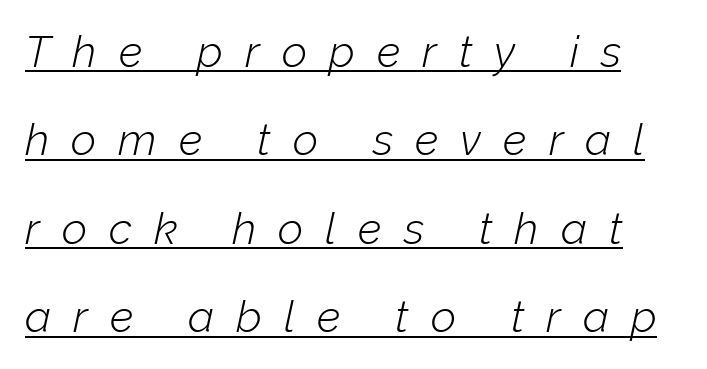
{"italic": "yes", "lean": "right", "slant_degrees": 12, "bold": "no", "weight": "light", "width": "normal", "stroke_contrast": "low", "x_height": "medium", "monospaced": "no", "underline": "yes", "line_spacing": "loose", "line_spacing_ratio": 2.01, "letter_spacing": "wide", "letter_spacing_em": 0.5, "glyph_px": 44}
